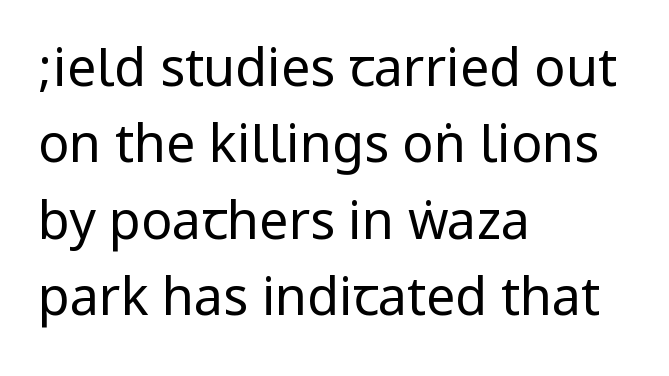
A bare baseline throughout the passage. The typeface chosen for these lines omits serifs. The horizontal fit of the characters is conventional and even. Notice how the stems are strictly vertical — no italics here. The weight would be labelled regular, book, light, or lighter still. Successive baselines arrive at the customary interval.
